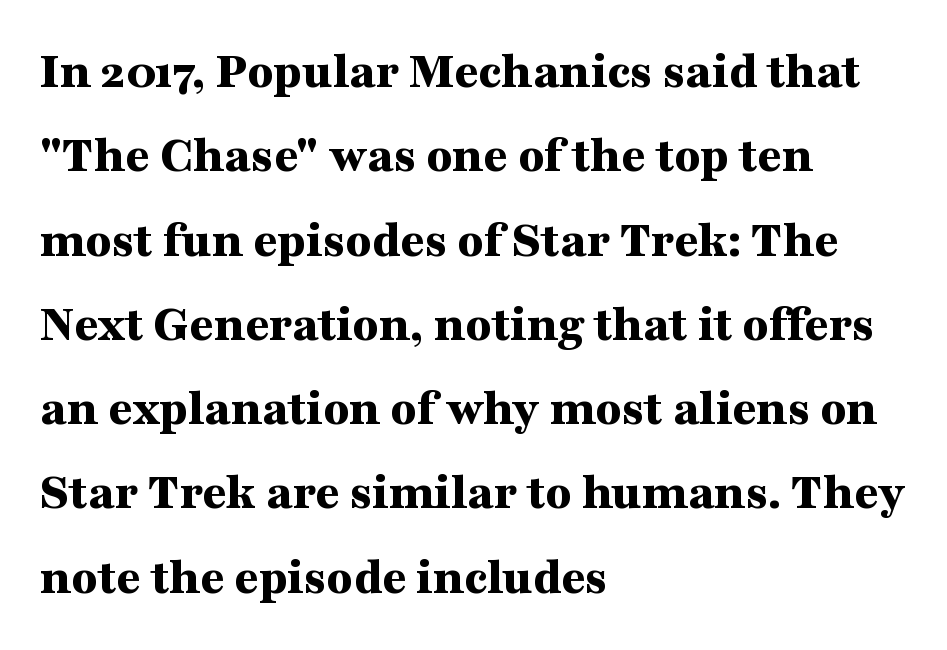
Q: Is the text bold? A: Yes.
Q: Is the text italic (slanted)? A: No, it is upright.
Q: Is the typeface a serif or a sans-serif typeface? A: Serif.
Q: Is the text underlined? A: No.
Q: How is the paragraph aligned? A: Left-aligned.
Q: Is the spacing between letters normal or unusually wide? A: Normal.
Q: Is the spacing between lines tight, normal or loose? A: Normal.
Q: Width (condensed, normal, or wide)? A: Wide.
Q: Stroke contrast? A: Medium.
Q: x-height? A: Medium.
Q: Monospaced? A: No.
